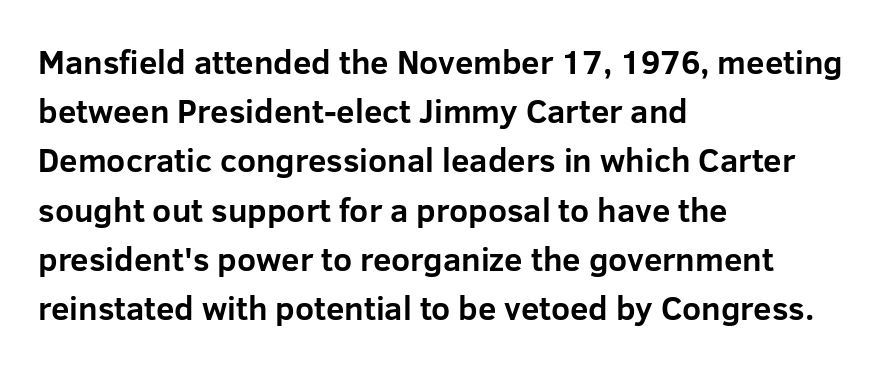
The image shows 33 px bold sans-serif type, upright; set left-aligned, normal line spacing (1.49x), normal letter spacing, not underlined; low stroke contrast and a medium x-height.
